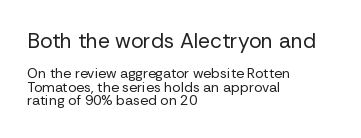
The image shows 21 px text type, upright; set left-aligned, tight line spacing (0.97x), normal letter spacing, not underlined; the first (top) block is 1.5x larger.
